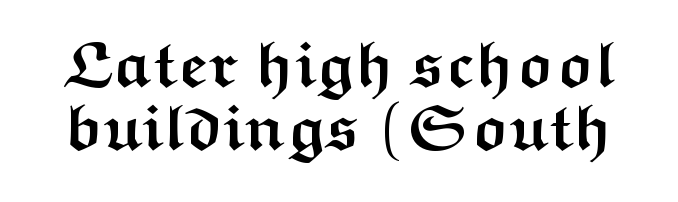
The image shows 65 px semibold, wide sans-serif type, upright; set tight line spacing (0.97x), normal letter spacing, not underlined; medium stroke contrast and a medium x-height.
